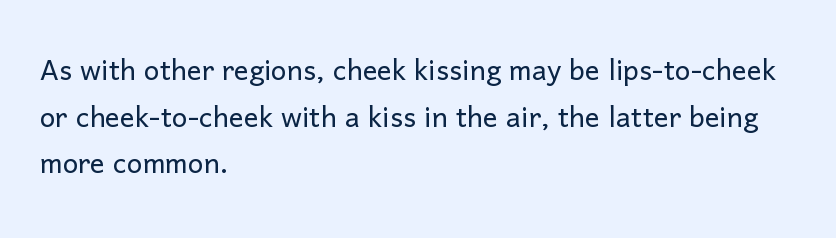
Q: Is the text bold? A: No.
Q: Is the text italic (slanted)? A: No, it is upright.
Q: Is the typeface a serif or a sans-serif typeface? A: Sans-serif.
Q: Is the text underlined? A: No.
Q: How is the paragraph aligned? A: Left-aligned.
Q: Is the spacing between letters normal or unusually wide? A: Normal.
Q: Is the spacing between lines tight, normal or loose? A: Normal.
Q: Width (condensed, normal, or wide)? A: Normal.
Q: Stroke contrast? A: Low.
Q: x-height? A: Medium.
Q: Monospaced? A: No.
